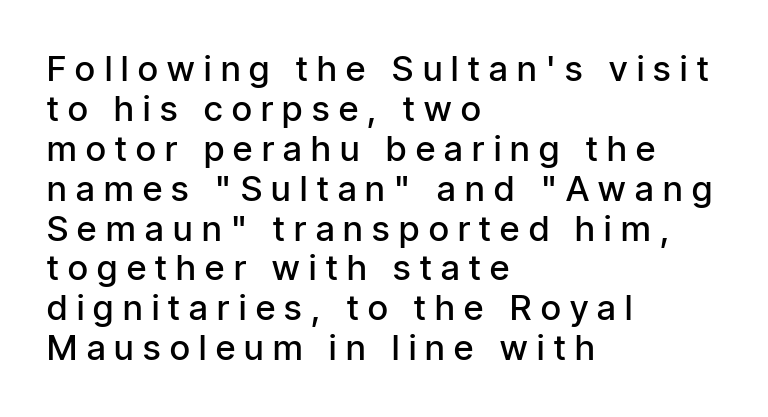
The image shows 35 px semibold, condensed sans-serif type, upright; set left-aligned, tight line spacing (1.14x), unusually wide letter spacing (+0.27 em), not underlined; low stroke contrast and a medium x-height.
